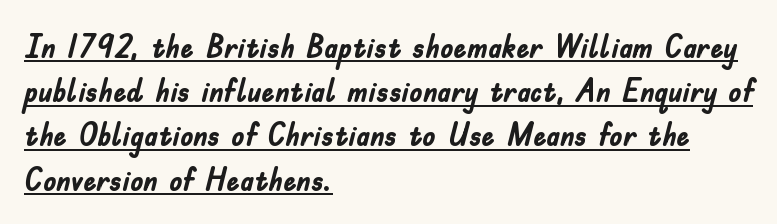
{"serif": "no", "bold": "yes", "weight": "semibold", "width": "condensed", "stroke_contrast": "low", "x_height": "small", "monospaced": "no", "underline": "yes", "align": "left", "line_spacing": "normal", "line_spacing_ratio": 1.34, "letter_spacing": "normal", "letter_spacing_em": 0.0, "glyph_px": 33}
